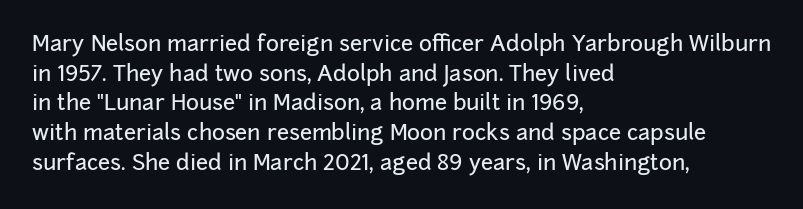
Q: Is the text italic (slanted)? A: No, it is upright.
Q: Is the text underlined? A: No.
Q: How is the paragraph aligned? A: Left-aligned.
Q: Is the spacing between letters normal or unusually wide? A: Normal.
Q: Is the spacing between lines tight, normal or loose? A: Normal.
